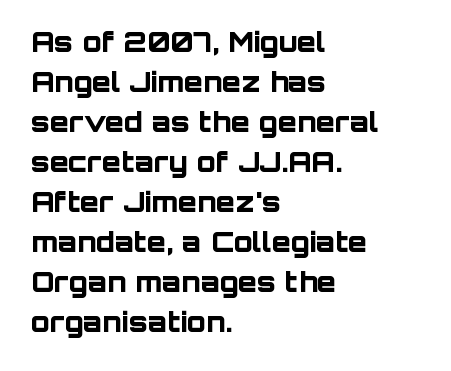
Letters rest on an invisible, unmarked baseline. What weight is shown? A full bold with thick strokes. The letters advance in unequal steps, a hallmark of proportional type. The axis of the letterforms is exactly vertical.
